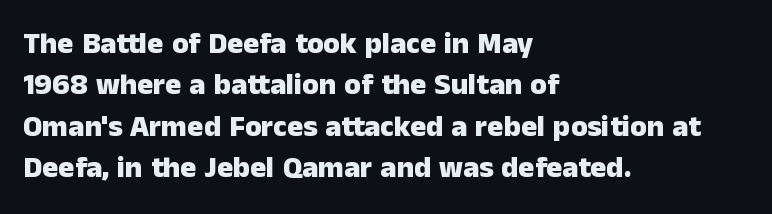
The image shows 30 px heavy sans-serif type, upright; set left-aligned, normal line spacing (1.38x), normal letter spacing, not underlined; low stroke contrast and a medium x-height.
